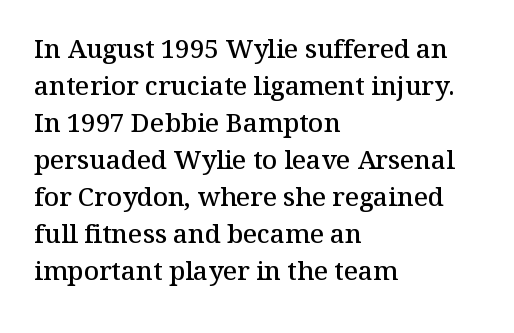
Successive baselines arrive at the customary interval. What weight is shown? A semibold, between regular and bold. The baseline area is clear. Compared with typical body copy, the letter spacing here is the same. When letters stand straight like this, we call the style roman or upright.
